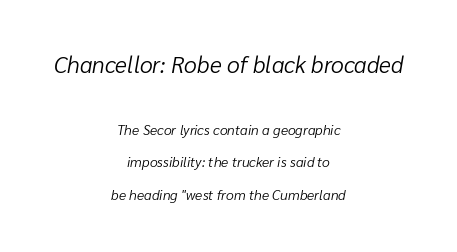
These lines keep a tight, regular rhythm from letter to letter. Nobody drew a line under any word here. Ink coverage per letter is moderate at most. A student would notice the top passage is typeset larger than what follows. The leading is generous, giving the passage an open texture. In terms of posture, this sample is oblique.
